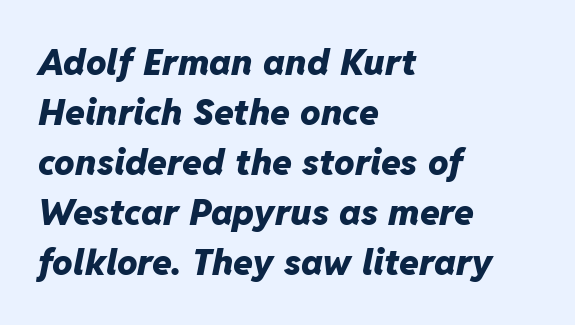
The image shows 36 px heavy type, italic (leaning right); set left-aligned, normal line spacing (1.39x), normal letter spacing, not underlined; low stroke contrast and a medium x-height.
